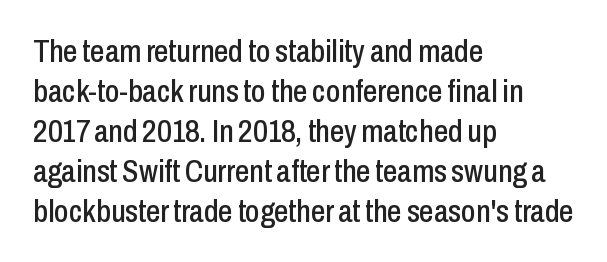
Ascenders rise straight up at ninety degrees. The space directly below the letters is spotless. In terms of letterform style, serifs are entirely absent. The face used here is proportionally spaced, like ordinary book or web type.
